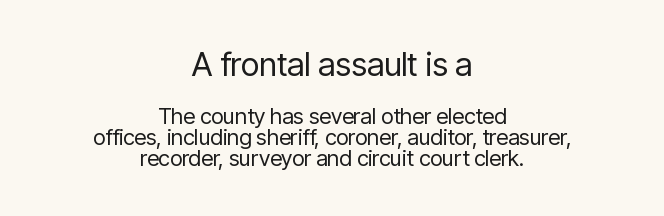
The image shows 33 px regular-weight, condensed sans-serif type, upright; set centered, tight line spacing (0.95x), normal letter spacing, not underlined; the first (top) block is 1.5x larger; low stroke contrast and a medium x-height.
